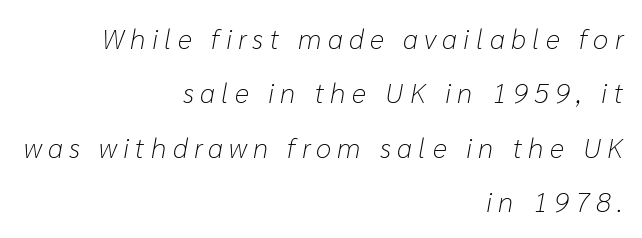
The image shows 28 px light type, italic (leaning right); set right-aligned, loose line spacing (1.94x), unusually wide letter spacing (+0.22 em), not underlined; low stroke contrast and a medium x-height.
